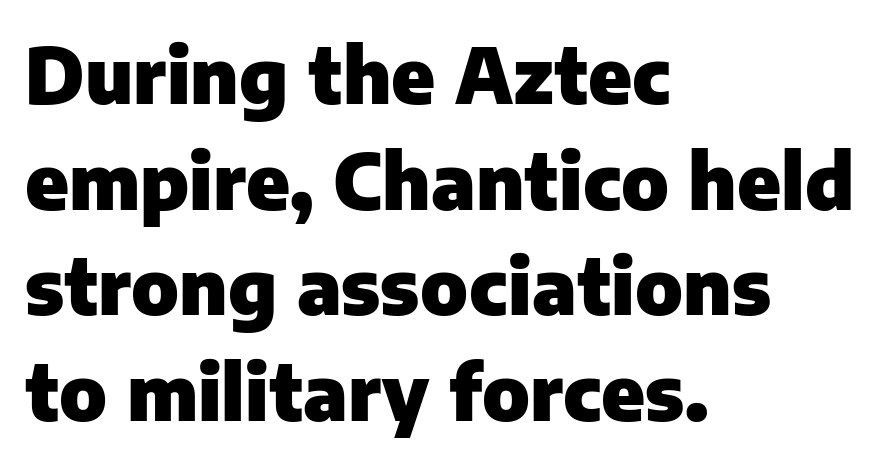
The image shows 76 px heavy sans-serif type, upright; set left-aligned, normal line spacing (1.39x), normal letter spacing, not underlined; low stroke contrast and a medium x-height.
